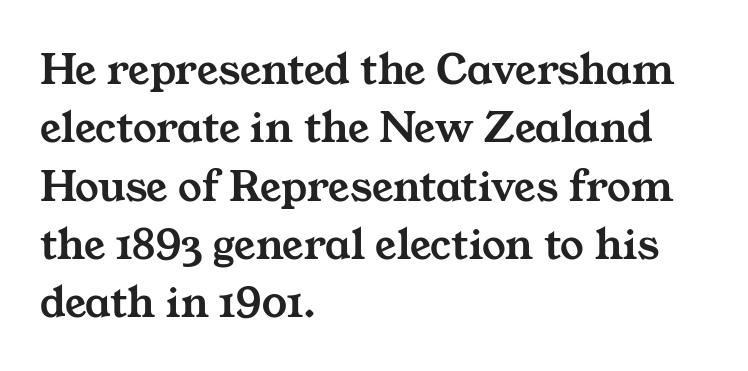
Default kerning and tracking; the words read as compact shapes. The specimen omits any rule beneath the text block's lines. All the whitespace from short lines collects on the right. The glyphs in this specimen are seriffed. The face used here is proportionally spaced, like ordinary book or web type.
